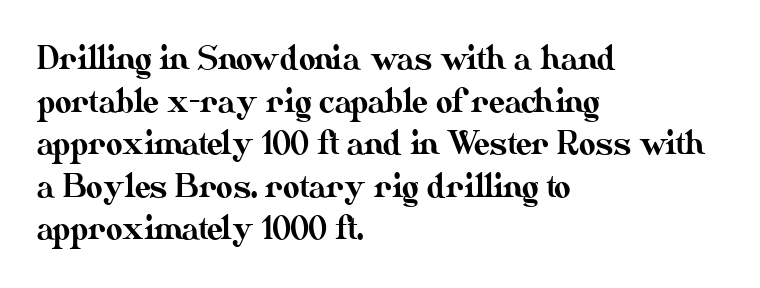
{"italic": "no", "width": "normal", "stroke_contrast": "medium", "x_height": "small", "monospaced": "no", "underline": "no", "align": "left", "line_spacing": "normal", "line_spacing_ratio": 1.33, "letter_spacing": "normal", "letter_spacing_em": 0.0, "glyph_px": 32}
